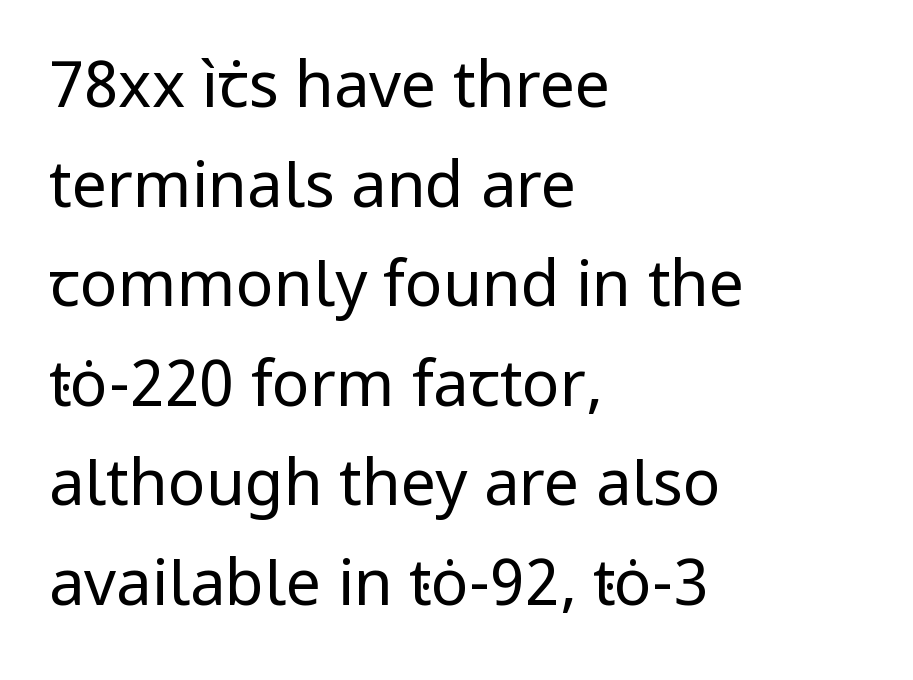
{"serif": "no", "italic": "no", "bold": "no", "weight": "regular", "width": "normal", "stroke_contrast": "low", "x_height": "medium", "monospaced": "no", "underline": "no", "align": "left", "line_spacing": "normal", "line_spacing_ratio": 1.58, "letter_spacing": "normal", "letter_spacing_em": 0.0, "glyph_px": 63}
